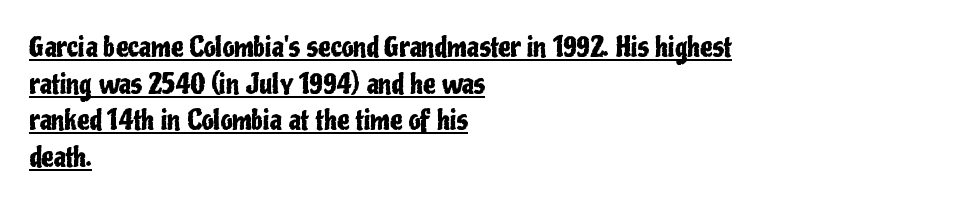
{"italic": "no", "underline": "yes", "align": "left", "line_spacing": "normal", "line_spacing_ratio": 1.36, "letter_spacing": "normal", "letter_spacing_em": 0.0, "glyph_px": 27}
